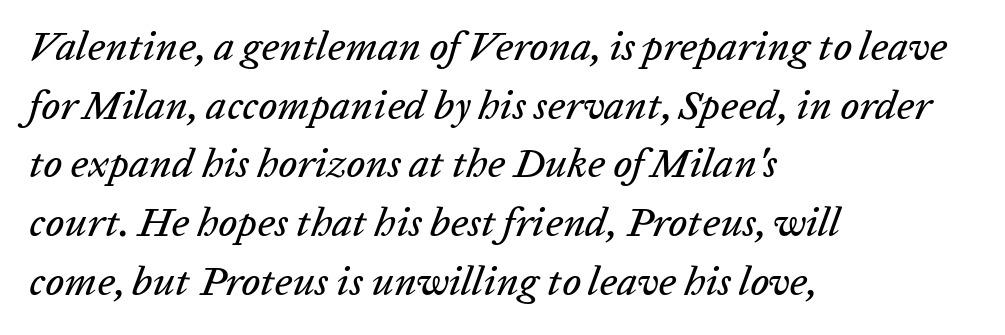
{"italic": "yes", "lean": "right", "slant_degrees": 20, "width": "normal", "stroke_contrast": "low", "x_height": "medium", "monospaced": "no", "underline": "no", "align": "left", "line_spacing": "normal", "line_spacing_ratio": 1.43, "letter_spacing": "normal", "letter_spacing_em": 0.0, "glyph_px": 41}
